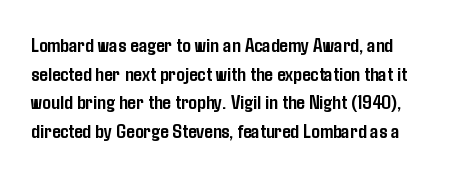
{"italic": "no", "bold": "yes", "underline": "no", "align": "left", "line_spacing": "normal", "line_spacing_ratio": 1.36, "letter_spacing": "normal", "letter_spacing_em": 0.0, "glyph_px": 21}
